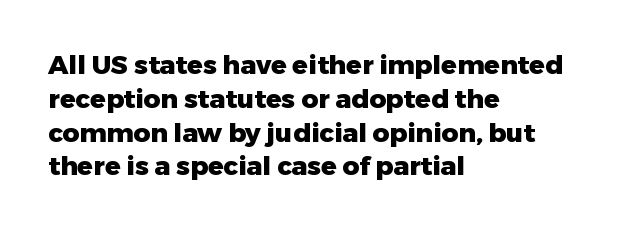
Q: Is the text bold? A: Yes.
Q: Is the text italic (slanted)? A: No, it is upright.
Q: Is the text underlined? A: No.
Q: How is the paragraph aligned? A: Left-aligned.
Q: Is the spacing between letters normal or unusually wide? A: Normal.
Q: Is the spacing between lines tight, normal or loose? A: Normal.
